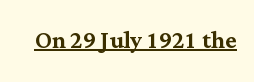
{"serif": "yes", "italic": "no", "width": "normal", "stroke_contrast": "medium", "x_height": "medium", "monospaced": "no", "underline": "yes", "letter_spacing": "normal", "letter_spacing_em": 0.0, "glyph_px": 31}
